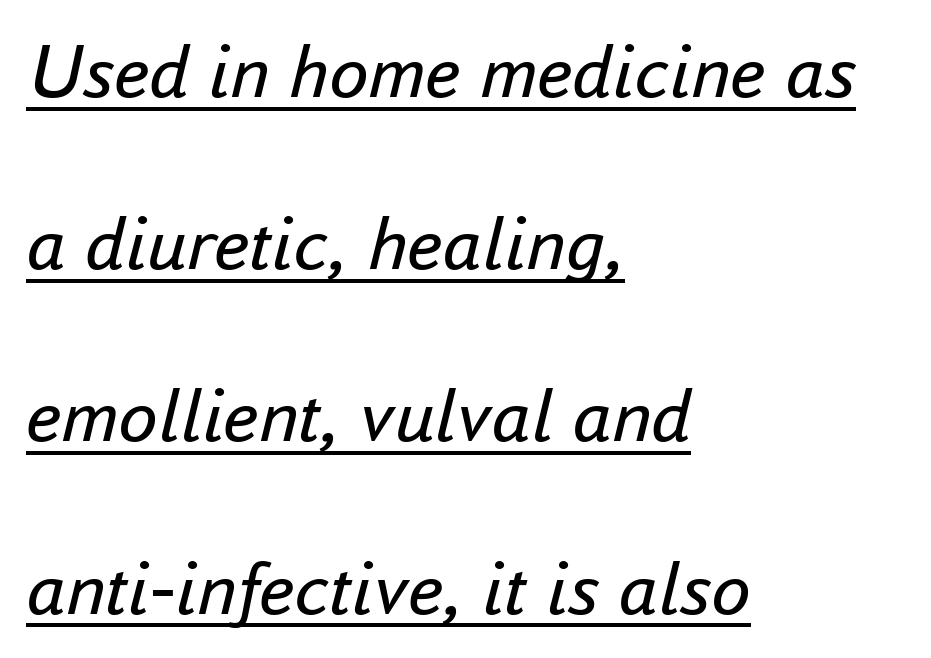
The typeface has the unassuming heft of standard copy or less. Every row of glyphs begins at an identical x-position on the left. You can tell it's italic because the verticals aren't actually vertical. No extra tracking has been applied to these lines. Vertically, the passage feels expansive, rows floating well apart.
